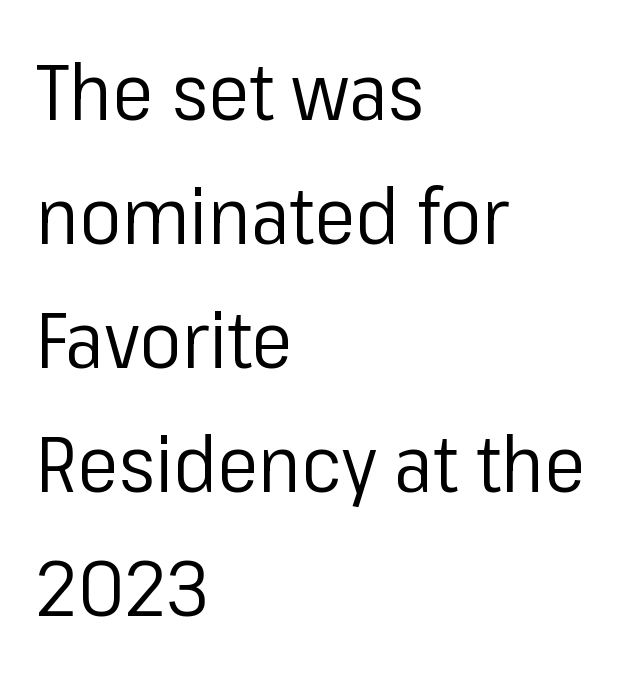
The image shows 78 px regular-weight sans-serif type, upright; set left-aligned, normal line spacing (1.59x), normal letter spacing, not underlined; low stroke contrast and a medium x-height.
